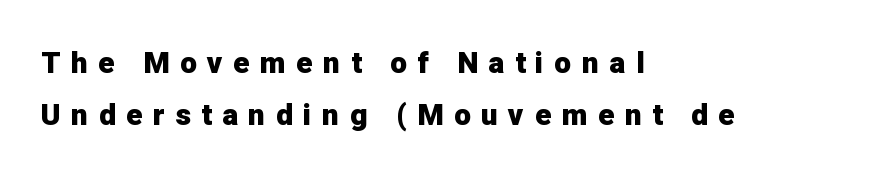
{"serif": "no", "italic": "no", "bold": "yes", "weight": "heavy", "width": "normal", "stroke_contrast": "low", "x_height": "medium", "monospaced": "no", "underline": "no", "align": "left", "line_spacing_ratio": 1.73, "letter_spacing": "wide", "letter_spacing_em": 0.35, "glyph_px": 30}
